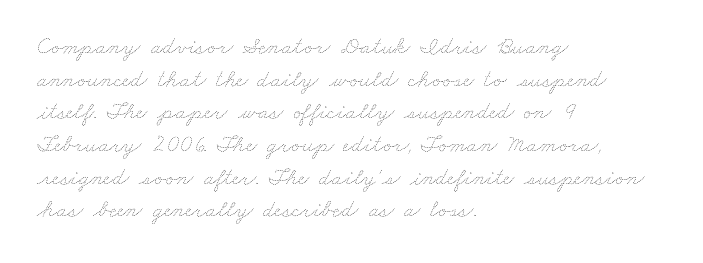
{"bold": "no", "underline": "no", "align": "left", "line_spacing": "normal", "line_spacing_ratio": 1.36, "letter_spacing": "normal", "letter_spacing_em": 0.0, "glyph_px": 24}
